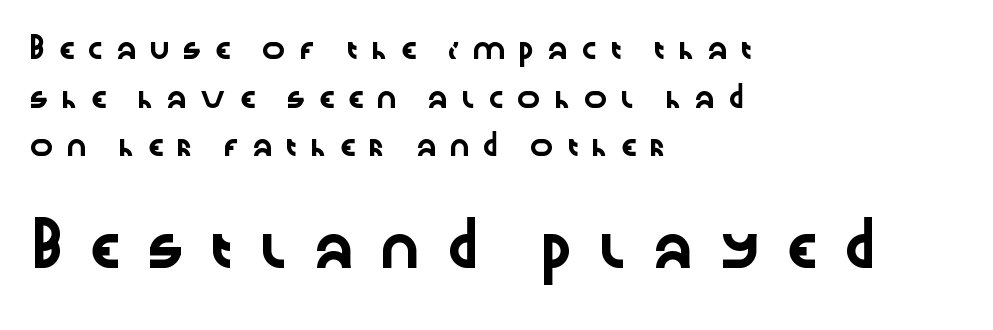
Q: Is the text italic (slanted)? A: No, it is upright.
Q: Is the typeface a serif or a sans-serif typeface? A: Sans-serif.
Q: Is the text underlined? A: No.
Q: How is the paragraph aligned? A: Left-aligned.
Q: Is the spacing between letters normal or unusually wide? A: Unusually wide.
Q: Is the spacing between lines tight, normal or loose? A: Loose.
Q: Which block of text is set in a larger size, the first (top) or the second (bottom)? A: The second (bottom) one.
Q: Width (condensed, normal, or wide)? A: Wide.
Q: Stroke contrast? A: Low.
Q: x-height? A: Medium.
Q: Monospaced? A: No.
